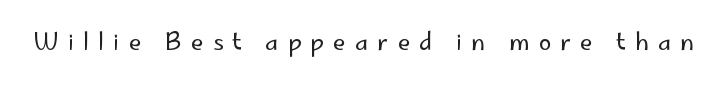
The image shows 23 px text type, upright; set unusually wide letter spacing (+0.4 em), not underlined.
